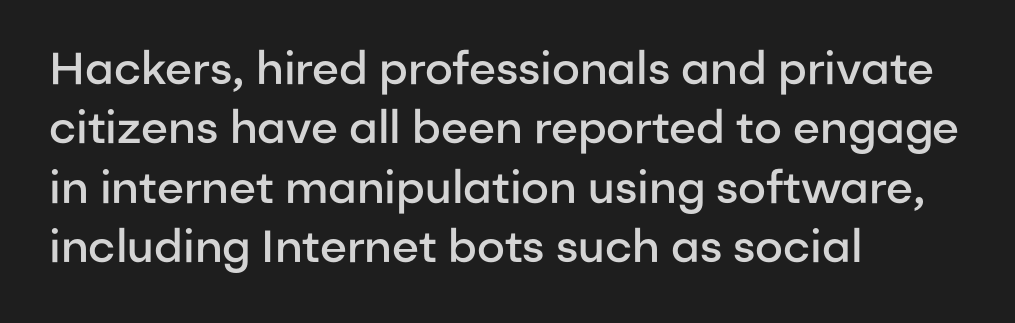
How are the letters spaced? Ordinarily, with no added tracking. Character widths vary here, with narrow letters taking less room than wide ones. Each line starts at the same left margin while the right side varies. This is sans-serif lettering, the kind often seen on screens and signage. A typesetter would mark this as roman, not italic.
